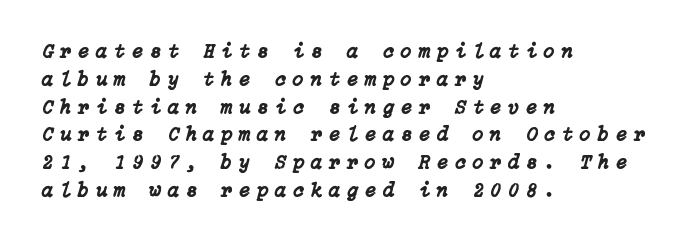
The image shows 20 px text type, italic (leaning right); set left-aligned, normal line spacing (1.39x), unusually wide letter spacing (+0.35 em), not underlined.
